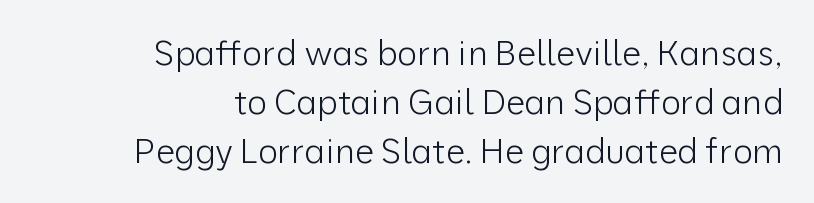
The foot of each line stays bare and open. The passage shown has conventional tracking throughout. Leading matches the norm, producing a regular column. Proportional: the letters do not fall into vertical columns.
